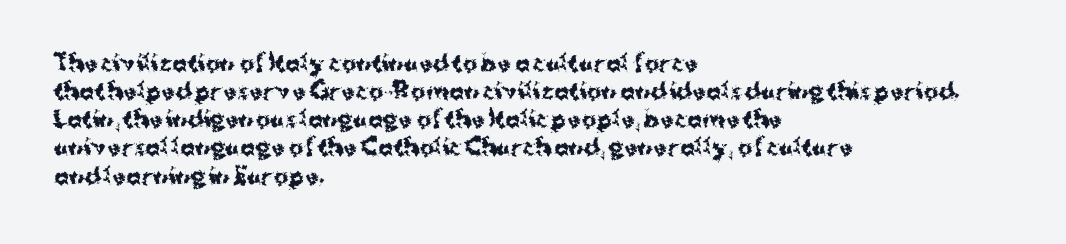
{"italic": "no", "bold": "yes", "underline": "no", "align": "left", "line_spacing": "normal", "line_spacing_ratio": 1.28, "letter_spacing": "normal", "letter_spacing_em": 0.0, "glyph_px": 22}
